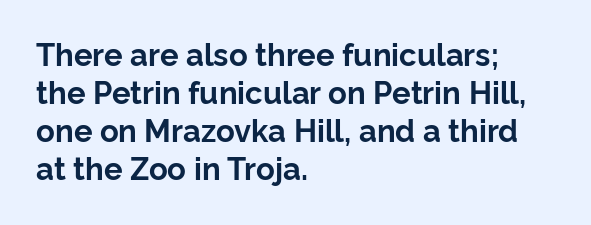
{"serif": "no", "italic": "no", "bold": "yes", "weight": "bold", "width": "normal", "stroke_contrast": "low", "x_height": "medium", "monospaced": "no", "underline": "no", "align": "left", "line_spacing_ratio": 1.23, "letter_spacing": "normal", "letter_spacing_em": 0.0, "glyph_px": 31}
